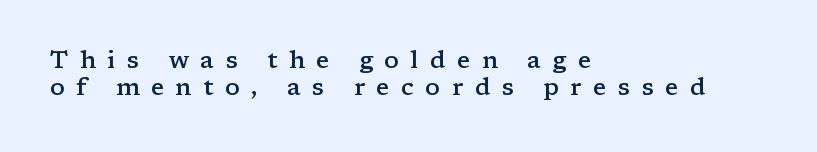
{"italic": "no", "bold": "semi", "underline": "no", "align": "left", "line_spacing": "tight", "line_spacing_ratio": 1.12, "letter_spacing": "wide", "letter_spacing_em": 0.48, "glyph_px": 24}
